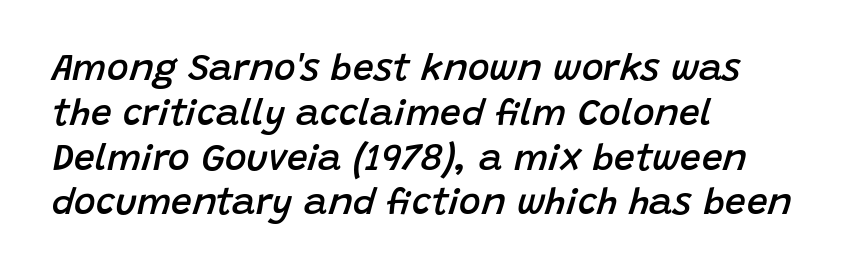
If you drew a ruler down the left edge, every line would touch it. Students, note that the glyphs here touch the page at normal intervals. The rendering applies a slant to the glyphs. The passage shown is typed in a proportional face where columns would drift. Caption: semibold face, moderately heavy strokes. Beneath every word, the page is bare.
